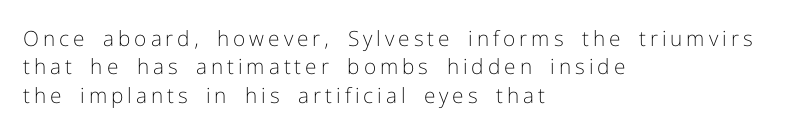
{"italic": "no", "bold": "no", "underline": "no", "align": "left", "line_spacing": "normal", "line_spacing_ratio": 1.35, "glyph_px": 21}
